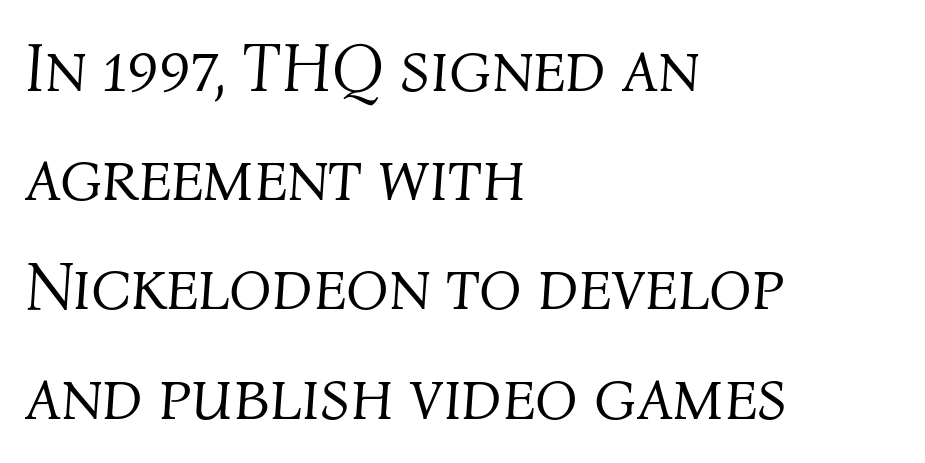
A typesetter would call this proportional, since set widths differ per character. The baseline area is clear. The setting favours the left margin, as ordinary paragraphs usually do. The gaps between neighbouring characters are ordinary and unremarkable. Is this a heavy cut? Hardly; it is regular or lighter. Successive baselines arrive at the customary interval.
